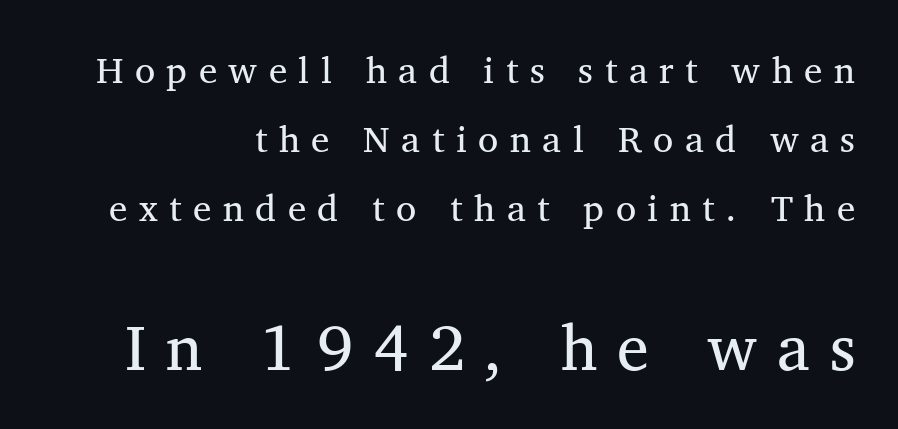
Q: Is the text bold? A: No.
Q: Is the text italic (slanted)? A: No, it is upright.
Q: Is the typeface a serif or a sans-serif typeface? A: Serif.
Q: Is the text underlined? A: No.
Q: Is the spacing between letters normal or unusually wide? A: Unusually wide.
Q: Which block of text is set in a larger size, the first (top) or the second (bottom)? A: The second (bottom) one.
Q: Width (condensed, normal, or wide)? A: Normal.
Q: Stroke contrast? A: Medium.
Q: x-height? A: Medium.
Q: Monospaced? A: No.
